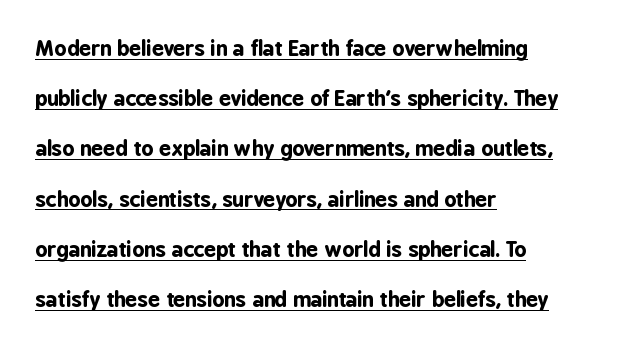
The image shows 21 px bold type, upright; set left-aligned, loose line spacing (2.39x), normal letter spacing, underlined.
